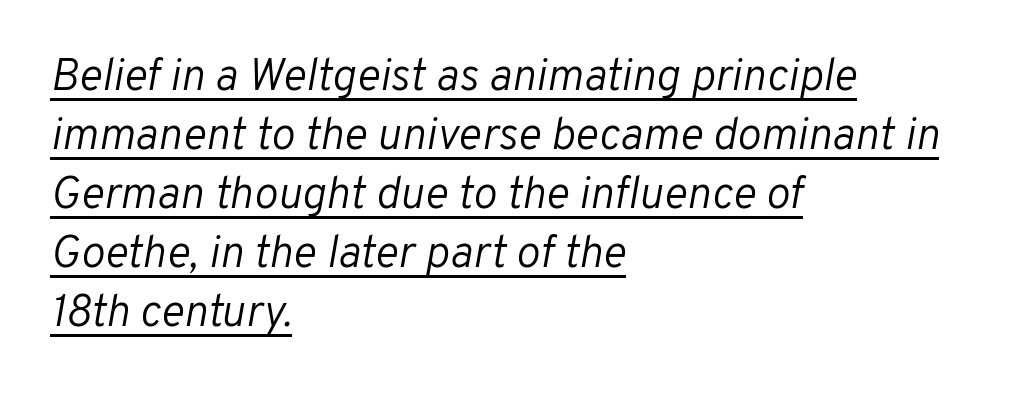
The image shows 45 px light type, italic (leaning right); set left-aligned, normal line spacing (1.31x), normal letter spacing, underlined; low stroke contrast and a medium x-height.
